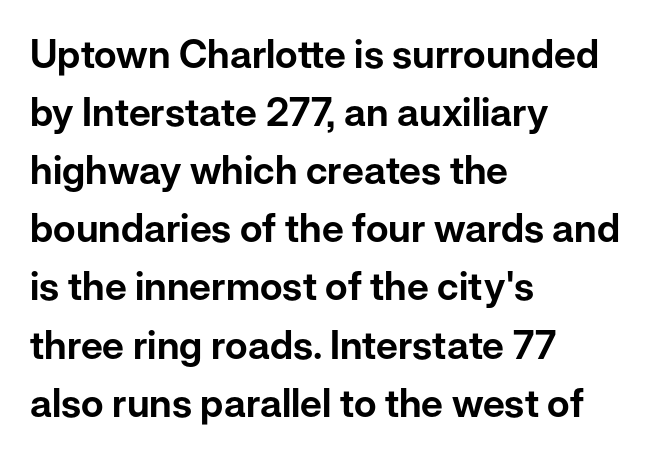
Q: Is the text italic (slanted)? A: No, it is upright.
Q: Is the typeface a serif or a sans-serif typeface? A: Sans-serif.
Q: Is the text underlined? A: No.
Q: How is the paragraph aligned? A: Left-aligned.
Q: Is the spacing between letters normal or unusually wide? A: Normal.
Q: Is the spacing between lines tight, normal or loose? A: Normal.
Q: Width (condensed, normal, or wide)? A: Normal.
Q: Stroke contrast? A: Low.
Q: x-height? A: Medium.
Q: Monospaced? A: No.
